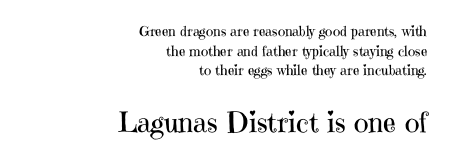
Q: Is the text bold? A: No.
Q: Is the text italic (slanted)? A: No, it is upright.
Q: Is the typeface a serif or a sans-serif typeface? A: Serif.
Q: Is the text underlined? A: No.
Q: How is the paragraph aligned? A: Right-aligned.
Q: Is the spacing between letters normal or unusually wide? A: Normal.
Q: Is the spacing between lines tight, normal or loose? A: Normal.
Q: Which block of text is set in a larger size, the first (top) or the second (bottom)? A: The second (bottom) one.
Q: Width (condensed, normal, or wide)? A: Normal.
Q: Stroke contrast? A: High.
Q: x-height? A: Medium.
Q: Monospaced? A: No.
